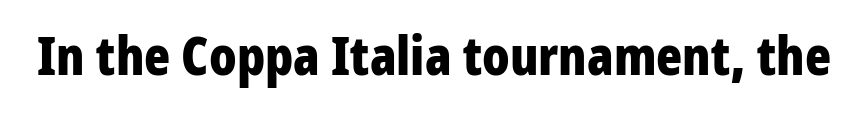
Q: Is the text bold? A: Yes.
Q: Is the text italic (slanted)? A: No, it is upright.
Q: Is the typeface a serif or a sans-serif typeface? A: Sans-serif.
Q: Is the text underlined? A: No.
Q: Is the spacing between letters normal or unusually wide? A: Normal.
Q: Width (condensed, normal, or wide)? A: Condensed.
Q: Stroke contrast? A: Low.
Q: x-height? A: Large.
Q: Monospaced? A: No.
